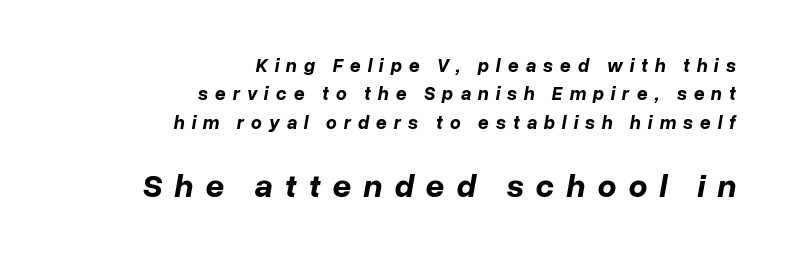
The image shows 33 px bold type, italic (leaning right); set right-aligned, normal line spacing (1.49x), unusually wide letter spacing (+0.36 em), not underlined; the second (bottom) block is 1.74x larger; low stroke contrast and a medium x-height.
